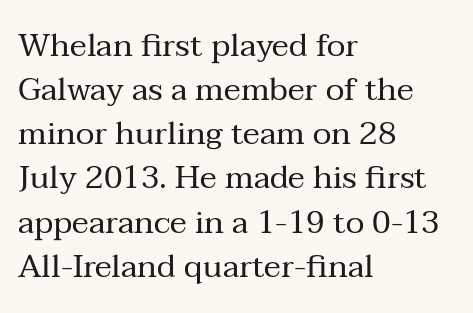
{"serif": "yes", "italic": "no", "bold": "no", "weight": "regular", "width": "normal", "stroke_contrast": "medium", "x_height": "medium", "monospaced": "no", "underline": "no", "align": "left", "line_spacing": "normal", "line_spacing_ratio": 1.38, "letter_spacing": "normal", "letter_spacing_em": 0.0, "glyph_px": 32}
